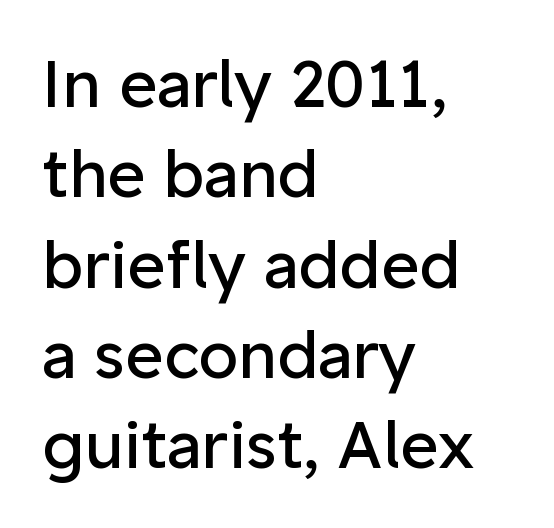
Is the type heavy? It reads as light-to-regular instead. The face used here is proportionally spaced, like ordinary book or web type. Posture: vertical. No feet cap the strokes, marking this as sans-serif type. The line texture is even and compact thanks to regular tracking. Nobody drew a line under any word here.
